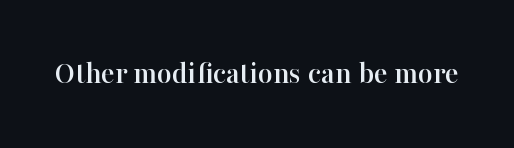
{"serif": "yes", "italic": "no", "width": "normal", "stroke_contrast": "high", "x_height": "medium", "monospaced": "no", "underline": "no", "letter_spacing": "normal", "letter_spacing_em": 0.0, "glyph_px": 32}
